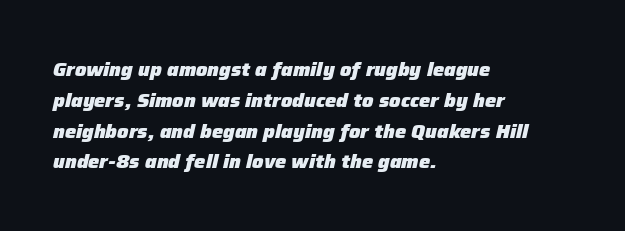
Q: Is the text bold? A: Yes.
Q: Is the text italic (slanted)? A: Yes, it leans right by about 12 degrees.
Q: Is the text underlined? A: No.
Q: How is the paragraph aligned? A: Left-aligned.
Q: Is the spacing between letters normal or unusually wide? A: Normal.
Q: Is the spacing between lines tight, normal or loose? A: Normal.
